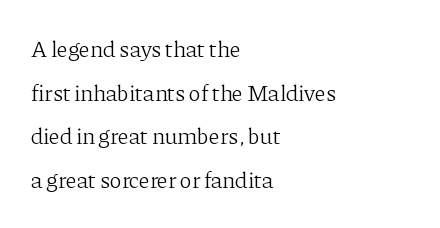
The image shows 23 px text type, upright; set left-aligned, loose line spacing (1.9x), normal letter spacing, not underlined.
